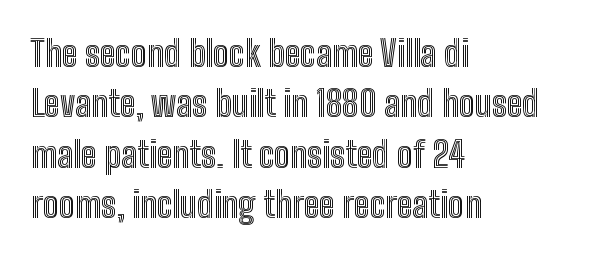
In terms of letterspacing, this is plain default setting. The typography opts for an upright posture over an oblique one. The face used here is proportionally spaced, like ordinary book or web type. One glance says typical: line gaps are just what's usual. Leftover space on each line is placed entirely after the last word.
